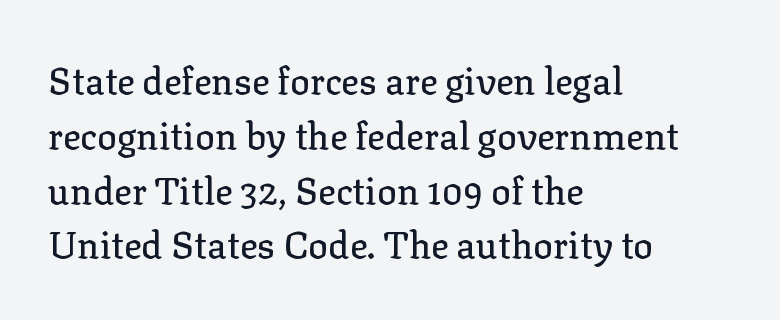
Does the leading feel generous? No, just average. The setting favours the left margin, as ordinary paragraphs usually do. Is there any slant? The stems are plumb. The letters advance in unequal steps, a hallmark of proportional type.
